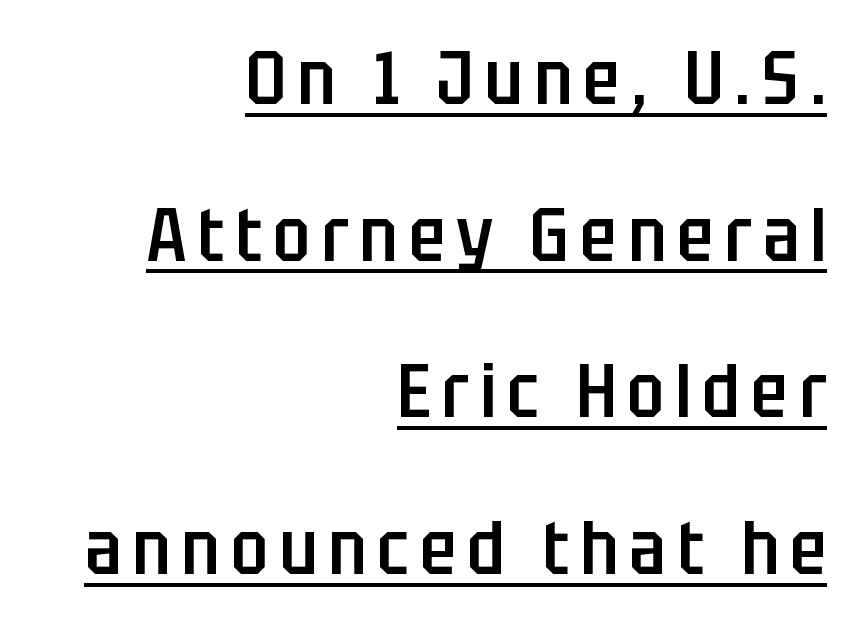
The image shows 75 px semibold, condensed sans-serif type, upright; set right-aligned, loose line spacing (2.09x), underlined; low stroke contrast and a large x-height.
